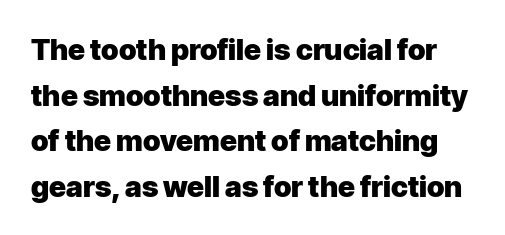
Grotesque or geometric, the face here clearly has no serifs. How would I describe the line gaps? Plain and ordinary. Letters rest on an invisible, unmarked baseline. Style check: upright.
